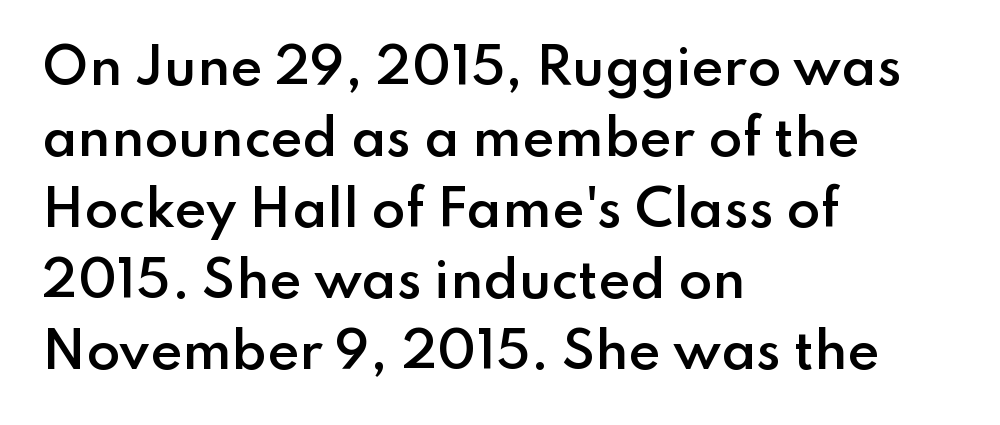
Q: Is the text bold? A: Semi-bold.
Q: Is the text italic (slanted)? A: No, it is upright.
Q: Is the typeface a serif or a sans-serif typeface? A: Sans-serif.
Q: Is the text underlined? A: No.
Q: How is the paragraph aligned? A: Left-aligned.
Q: Is the spacing between letters normal or unusually wide? A: Normal.
Q: Is the spacing between lines tight, normal or loose? A: Normal.
Q: Width (condensed, normal, or wide)? A: Normal.
Q: Stroke contrast? A: Low.
Q: x-height? A: Small.
Q: Monospaced? A: No.
